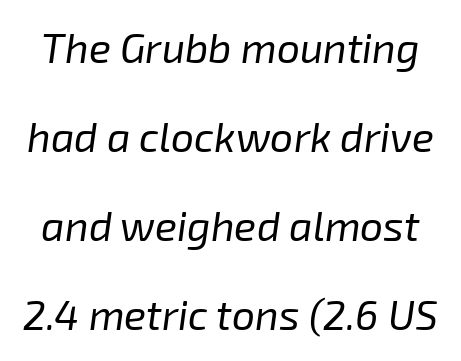
The image shows 41 px regular-weight type, italic (leaning right); set loose line spacing (2.17x), normal letter spacing, not underlined; low stroke contrast and a medium x-height.
